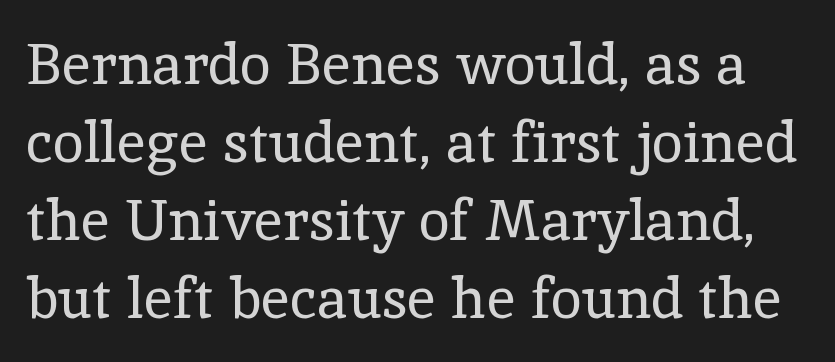
Do the characters align in a grid? No, the font is proportional. You can tell it's not italic because the verticals are truly vertical. Underlining? Definitely not there. The face used here is rendered with its standard letterfit. Caption: face not bold, strokes unweighted.
